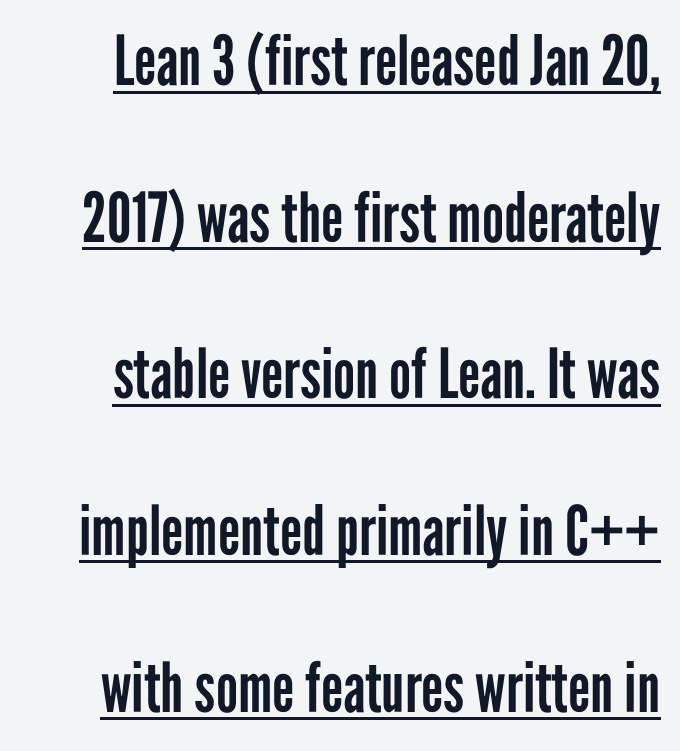
The image shows 69 px regular-weight, condensed sans-serif type, upright; set loose line spacing (2.27x), normal letter spacing, underlined; low stroke contrast and a medium x-height.
